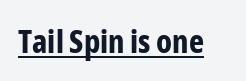
The image shows 32 px bold, condensed sans-serif type, upright; set normal letter spacing, underlined; low stroke contrast and a medium x-height.
